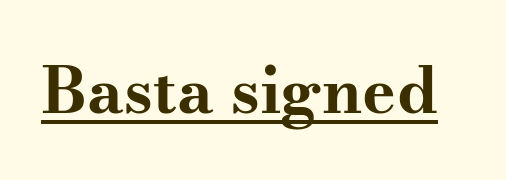
Nothing unusual about the tracking: characters are spaced as the font intends. Has an underline been added? It has. Does the weight exceed regular? Yes, all the way to bold. Notice how the stems are strictly vertical — no italics here. The typeface chosen for these lines features serifs. Note the varied advance widths — an 'i' is clearly narrower than an 'm'.
